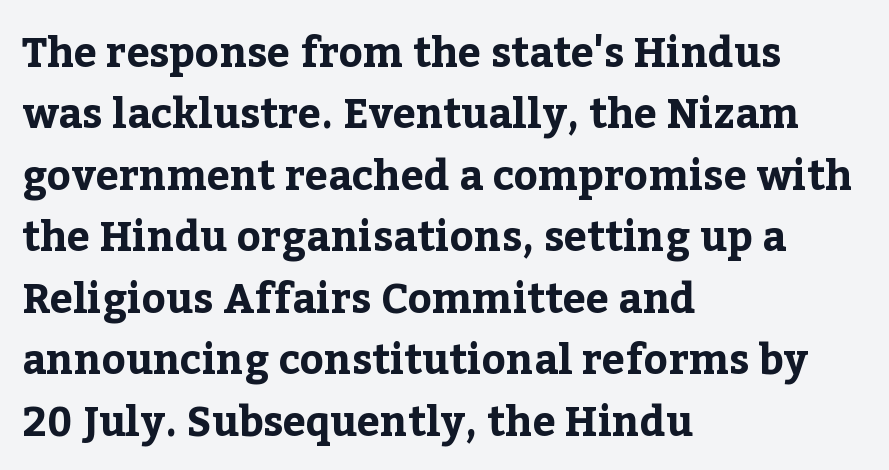
{"serif": "yes", "italic": "no", "bold": "yes", "weight": "bold", "width": "normal", "stroke_contrast": "low", "x_height": "medium", "monospaced": "no", "underline": "no", "align": "left", "line_spacing": "normal", "line_spacing_ratio": 1.5, "letter_spacing": "normal", "letter_spacing_em": 0.0, "glyph_px": 41}
